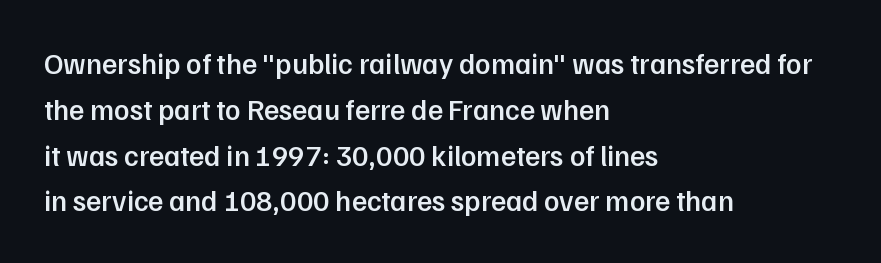
Each letter's strokes conclude bluntly, with no projecting serifs. The ragged edge is on the right, which tells us the setting is flush left. Each letter keeps its own natural width here, so spacing adapts to shape. The letters stand straight up with perfectly vertical stems. Quick note: interline space is typical.
